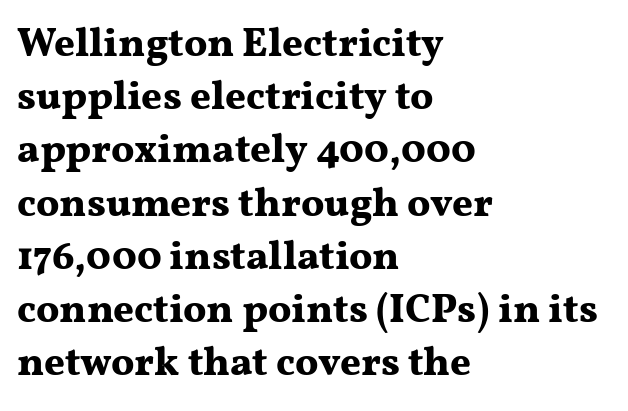
Q: Is the text bold? A: Yes.
Q: Is the text italic (slanted)? A: No, it is upright.
Q: Is the typeface a serif or a sans-serif typeface? A: Serif.
Q: Is the text underlined? A: No.
Q: How is the paragraph aligned? A: Left-aligned.
Q: Is the spacing between letters normal or unusually wide? A: Normal.
Q: Is the spacing between lines tight, normal or loose? A: Normal.
Q: Width (condensed, normal, or wide)? A: Wide.
Q: Stroke contrast? A: Medium.
Q: x-height? A: Medium.
Q: Monospaced? A: No.
